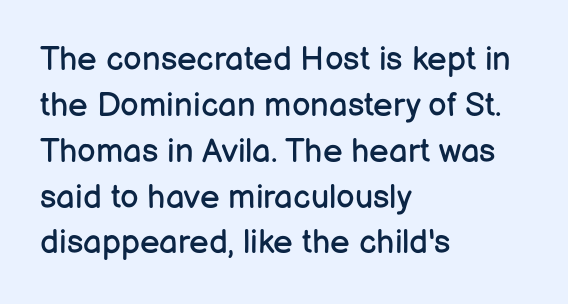
Q: Is the text bold? A: No.
Q: Is the text italic (slanted)? A: No, it is upright.
Q: Is the typeface a serif or a sans-serif typeface? A: Sans-serif.
Q: Is the text underlined? A: No.
Q: How is the paragraph aligned? A: Left-aligned.
Q: Is the spacing between letters normal or unusually wide? A: Normal.
Q: Is the spacing between lines tight, normal or loose? A: Normal.
Q: Width (condensed, normal, or wide)? A: Normal.
Q: Stroke contrast? A: Low.
Q: x-height? A: Medium.
Q: Monospaced? A: No.
